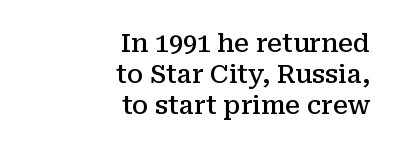
The image shows 25 px text type, upright; set right-aligned, normal line spacing (1.25x), normal letter spacing, not underlined.
